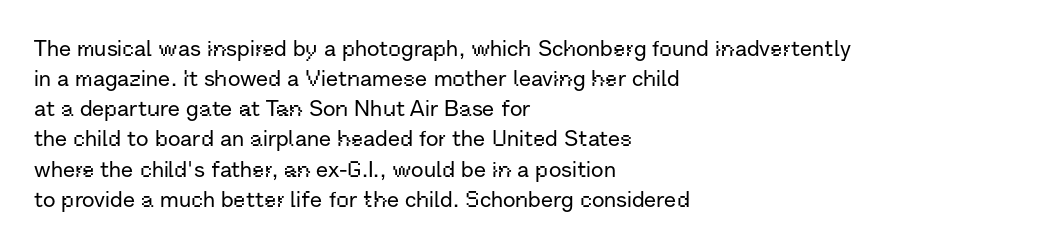
{"italic": "no", "underline": "no", "align": "left", "line_spacing": "normal", "line_spacing_ratio": 1.37, "letter_spacing": "normal", "letter_spacing_em": 0.0, "glyph_px": 22}
